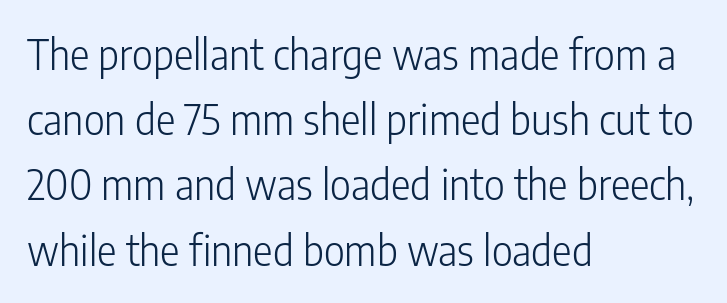
The image shows 41 px light, condensed sans-serif type, upright; set left-aligned, normal line spacing (1.59x), normal letter spacing, not underlined; low stroke contrast and a medium x-height.
